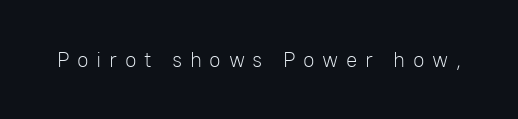
{"italic": "no", "bold": "no", "underline": "no", "letter_spacing": "wide", "letter_spacing_em": 0.36, "glyph_px": 21}
